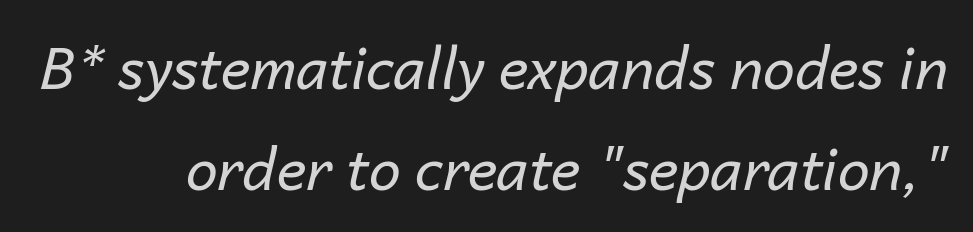
The specimen omits any rule beneath the text block's lines. Each stroke keeps to a modest, everyday thickness or less. The gaps between neighbouring characters are ordinary and unremarkable. You could not count columns in this text — the font is proportionally spaced. In terms of posture, this sample is oblique.
